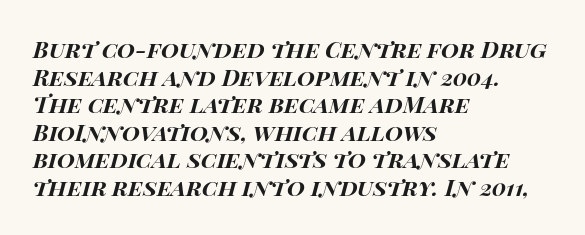
The image shows 23 px bold type, italic (leaning right); set left-aligned, line spacing 1.2x, normal letter spacing, not underlined.
